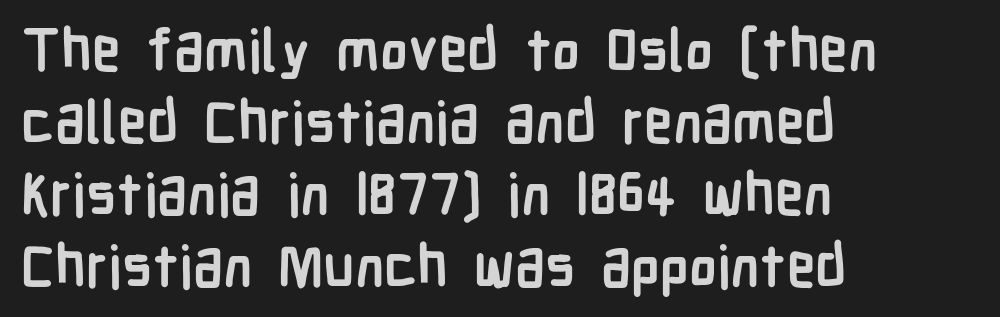
The image shows 58 px semibold, condensed sans-serif type, upright; set left-aligned, line spacing 1.24x, normal letter spacing, not underlined; low stroke contrast and a medium x-height.
